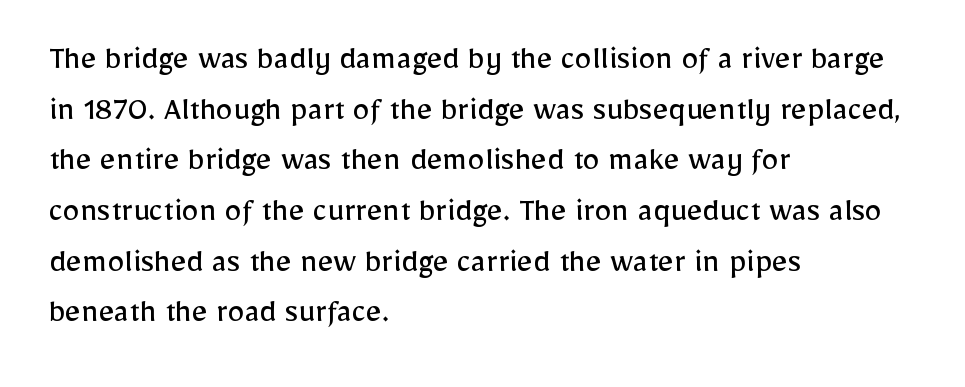
The image shows 34 px regular-weight sans-serif type, upright; set left-aligned, normal line spacing (1.49x), normal letter spacing, not underlined; low stroke contrast and a medium x-height.
